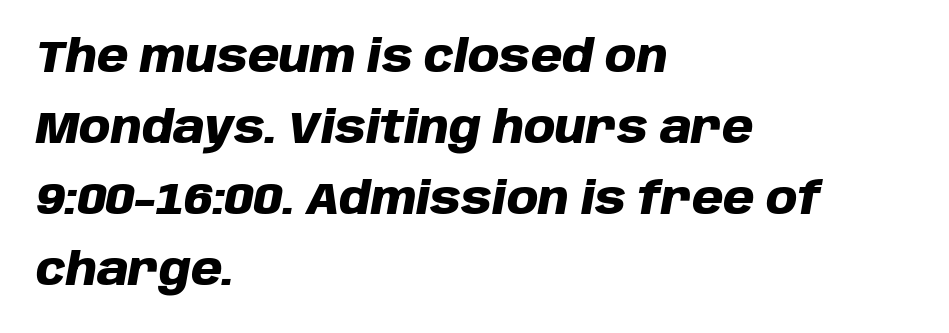
{"italic": "yes", "lean": "right", "slant_degrees": 10, "bold": "yes", "weight": "heavy", "width": "normal", "stroke_contrast": "low", "x_height": "large", "monospaced": "no", "underline": "no", "align": "left", "line_spacing": "normal", "line_spacing_ratio": 1.58, "letter_spacing": "normal", "letter_spacing_em": 0.0, "glyph_px": 45}
